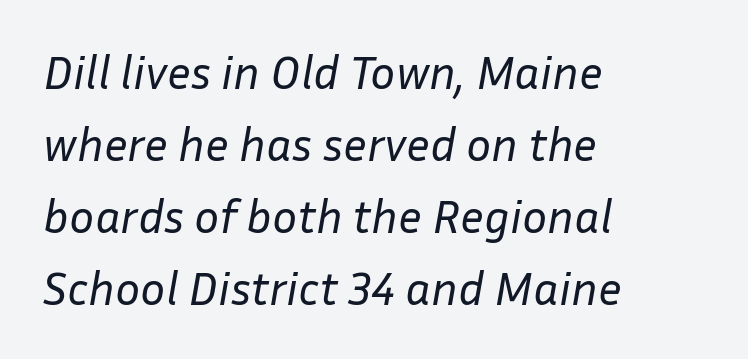
Is this a fixed-width face? No — the glyphs have proportional, varying widths. No letter is thick-stroked: the sample isn't bold. The passage is arranged the way most books set body copy — flush left. Each new line begins a customary step beneath the previous one.
